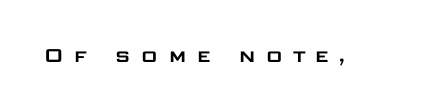
Posture: vertical. Substantial extra tracking has been applied to these lines. The area under the type is left untouched.
